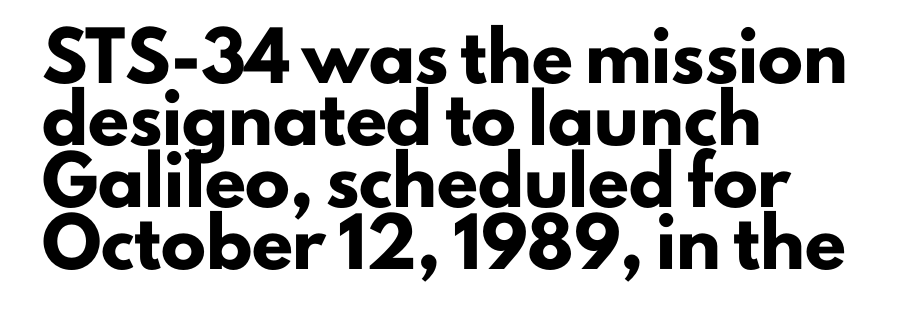
{"serif": "no", "italic": "no", "bold": "yes", "weight": "heavy", "width": "normal", "stroke_contrast": "low", "x_height": "small", "monospaced": "no", "underline": "no", "align": "left", "line_spacing": "normal", "line_spacing_ratio": 1.38, "letter_spacing": "normal", "letter_spacing_em": 0.0, "glyph_px": 45}
